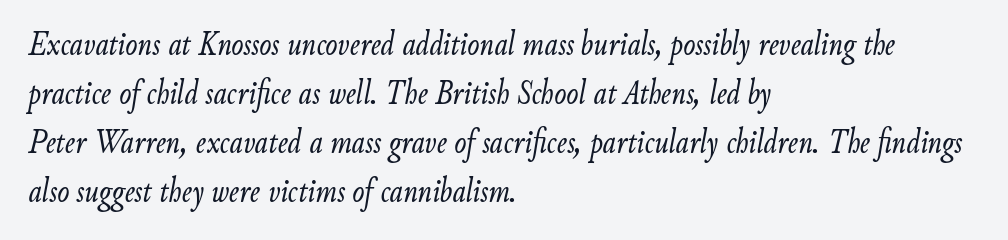
The image shows 36 px light, condensed type, italic (leaning right); set left-aligned, normal line spacing (1.36x), normal letter spacing, not underlined; low stroke contrast and a small x-height.
